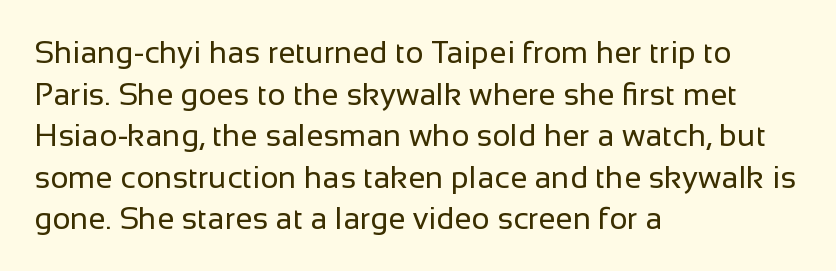
{"serif": "no", "italic": "no", "bold": "no", "weight": "regular", "width": "normal", "stroke_contrast": "low", "x_height": "medium", "monospaced": "no", "underline": "no", "align": "left", "line_spacing": "normal", "line_spacing_ratio": 1.34, "letter_spacing": "normal", "letter_spacing_em": 0.0, "glyph_px": 31}
